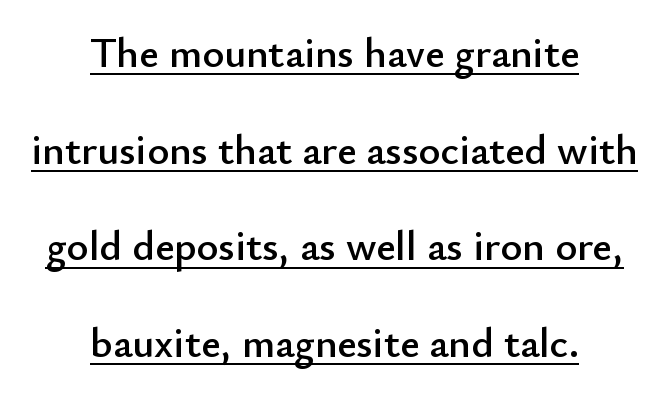
Q: Is the text italic (slanted)? A: No, it is upright.
Q: Is the typeface a serif or a sans-serif typeface? A: Sans-serif.
Q: Is the text underlined? A: Yes.
Q: How is the paragraph aligned? A: Centered.
Q: Is the spacing between letters normal or unusually wide? A: Normal.
Q: Is the spacing between lines tight, normal or loose? A: Loose.
Q: Width (condensed, normal, or wide)? A: Normal.
Q: Stroke contrast? A: Low.
Q: x-height? A: Small.
Q: Monospaced? A: No.
